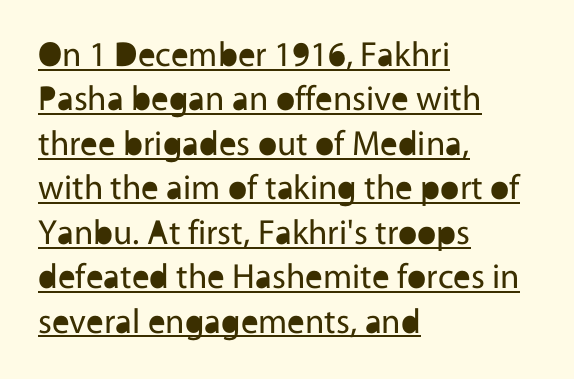
The image shows 35 px regular-weight sans-serif type, upright; set left-aligned, normal line spacing (1.27x), normal letter spacing, underlined; a medium x-height.
